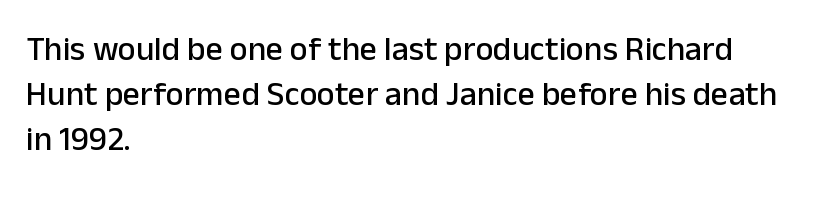
Q: Is the text italic (slanted)? A: No, it is upright.
Q: Is the typeface a serif or a sans-serif typeface? A: Sans-serif.
Q: Is the text underlined? A: No.
Q: How is the paragraph aligned? A: Left-aligned.
Q: Is the spacing between letters normal or unusually wide? A: Normal.
Q: Is the spacing between lines tight, normal or loose? A: Normal.
Q: Width (condensed, normal, or wide)? A: Normal.
Q: Stroke contrast? A: Low.
Q: x-height? A: Medium.
Q: Monospaced? A: No.
